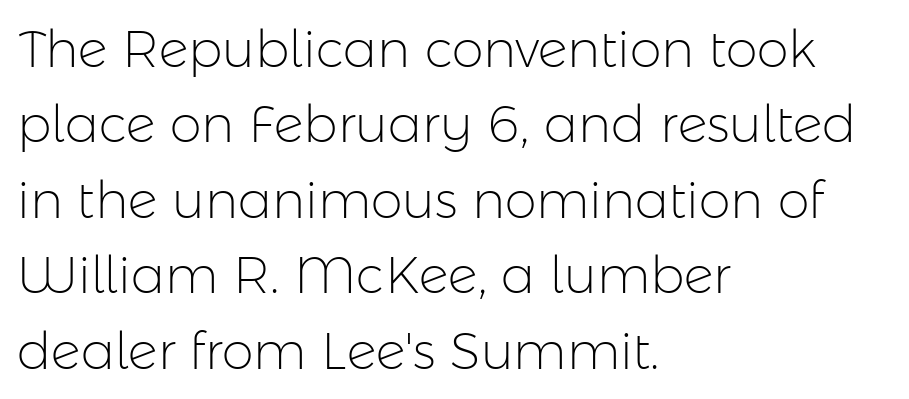
The image shows 51 px light sans-serif type, upright; set left-aligned, normal line spacing (1.48x), normal letter spacing, not underlined; low stroke contrast and a medium x-height.
